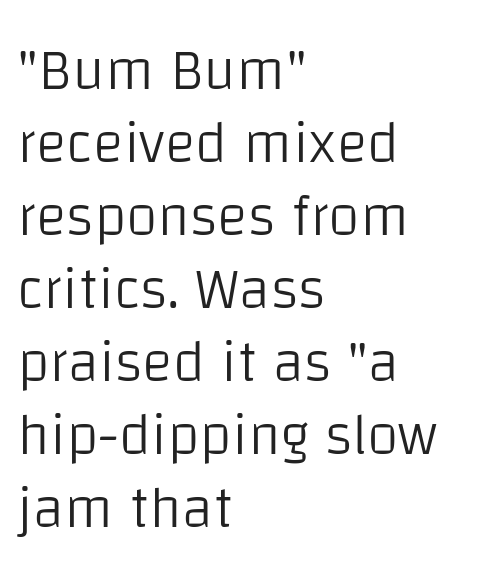
Q: Is the text bold? A: No.
Q: Is the text italic (slanted)? A: No, it is upright.
Q: Is the typeface a serif or a sans-serif typeface? A: Sans-serif.
Q: Is the text underlined? A: No.
Q: How is the paragraph aligned? A: Left-aligned.
Q: Is the spacing between letters normal or unusually wide? A: Normal.
Q: Is the spacing between lines tight, normal or loose? A: Normal.
Q: Width (condensed, normal, or wide)? A: Normal.
Q: Stroke contrast? A: Low.
Q: x-height? A: Large.
Q: Monospaced? A: No.
